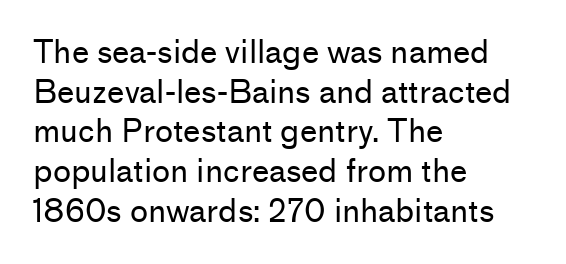
{"serif": "no", "italic": "no", "bold": "no", "weight": "regular", "width": "normal", "stroke_contrast": "low", "x_height": "medium", "monospaced": "no", "underline": "no", "align": "left", "line_spacing": "normal", "line_spacing_ratio": 1.28, "letter_spacing": "normal", "letter_spacing_em": 0.0, "glyph_px": 31}
